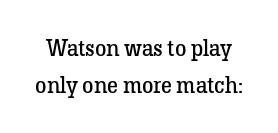
The image shows 23 px text type, upright; set normal line spacing (1.61x), normal letter spacing, not underlined.
